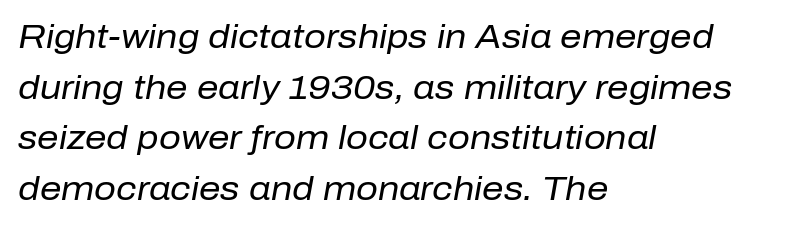
The image shows 34 px regular-weight type, italic (leaning right); set left-aligned, normal line spacing (1.49x), normal letter spacing, not underlined; low stroke contrast and a medium x-height.
